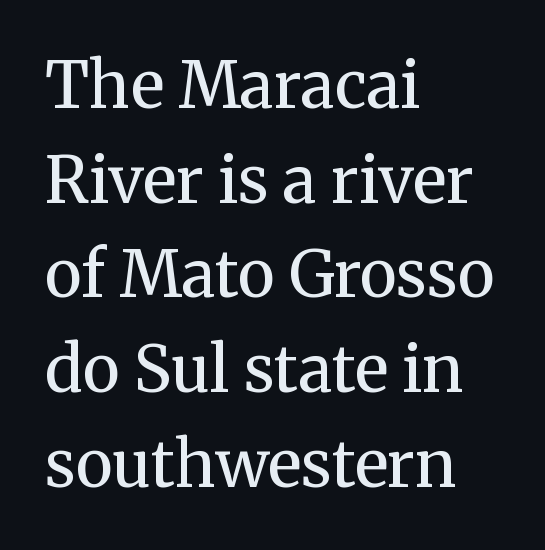
{"serif": "yes", "italic": "no", "bold": "no", "weight": "regular", "width": "normal", "stroke_contrast": "medium", "x_height": "medium", "monospaced": "no", "underline": "no", "align": "left", "line_spacing": "normal", "line_spacing_ratio": 1.48, "letter_spacing": "normal", "letter_spacing_em": 0.0, "glyph_px": 64}
